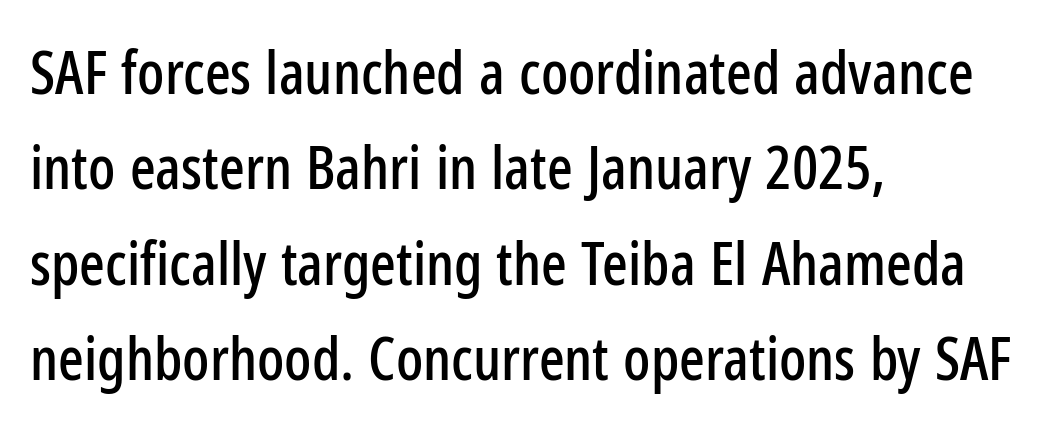
The image shows 60 px condensed sans-serif type, upright; set left-aligned, normal line spacing (1.59x), normal letter spacing, not underlined; low stroke contrast and a medium x-height.
